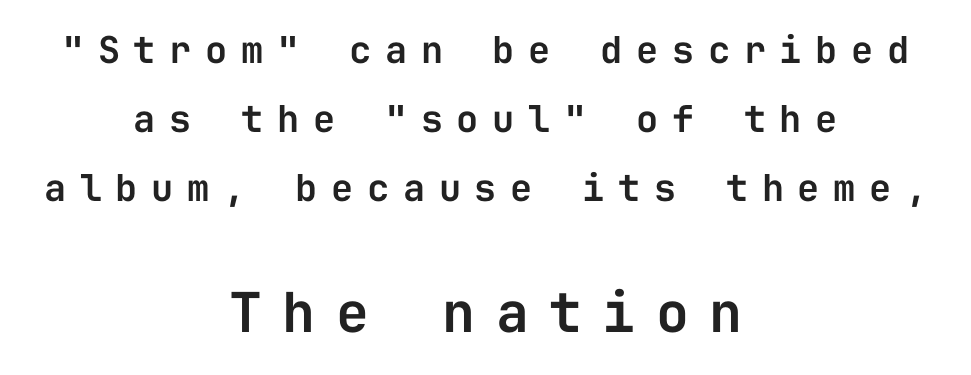
The image shows 55 px sans-serif type, upright, monospaced; set centered, line spacing 1.86x, unusually wide letter spacing (+0.37 em), not underlined; the second (bottom) block is 1.49x larger; low stroke contrast and a medium x-height.
